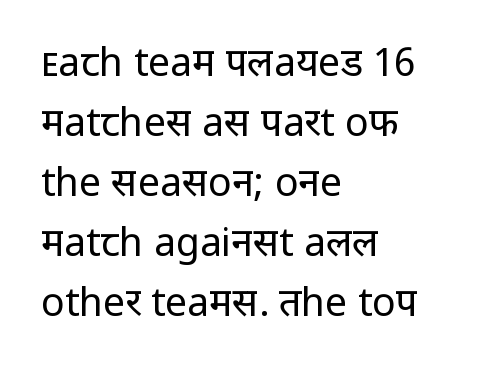
The image shows 39 px regular-weight sans-serif type, upright; set left-aligned, normal line spacing (1.54x), normal letter spacing, not underlined; low stroke contrast and a medium x-height.
